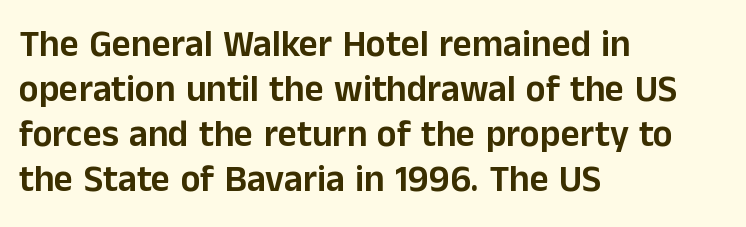
{"serif": "no", "italic": "no", "width": "normal", "stroke_contrast": "low", "x_height": "medium", "monospaced": "no", "underline": "no", "align": "left", "line_spacing_ratio": 1.22, "letter_spacing": "normal", "letter_spacing_em": 0.0, "glyph_px": 37}
